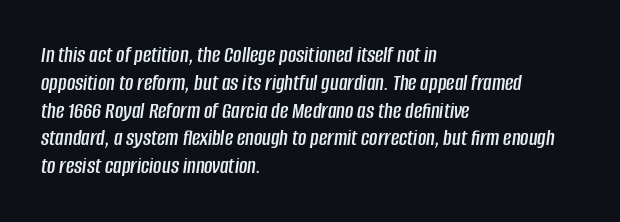
{"italic": "yes", "lean": "right", "slant_degrees": 8, "underline": "no", "align": "left", "line_spacing_ratio": 1.21, "letter_spacing": "normal", "letter_spacing_em": 0.0, "glyph_px": 23}
